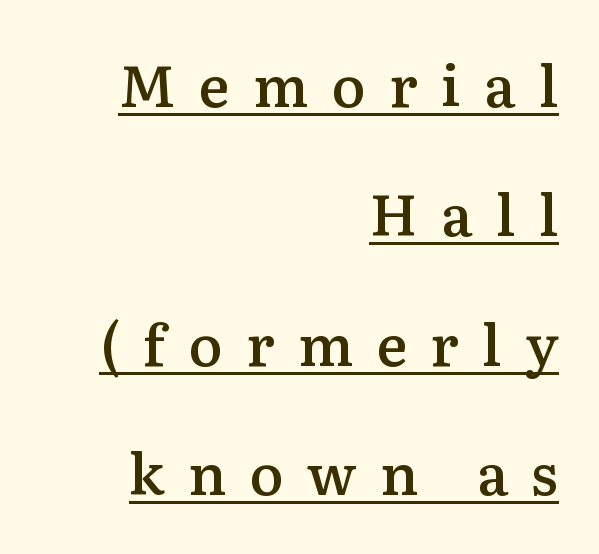
{"serif": "yes", "italic": "no", "bold": "semi", "weight": "semibold", "width": "normal", "stroke_contrast": "medium", "x_height": "medium", "monospaced": "no", "underline": "yes", "align": "right", "line_spacing": "loose", "line_spacing_ratio": 2.27, "letter_spacing": "wide", "letter_spacing_em": 0.41, "glyph_px": 57}
